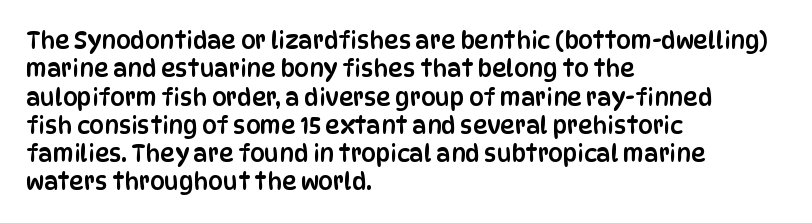
{"italic": "no", "underline": "no", "align": "left", "line_spacing_ratio": 1.23, "letter_spacing": "normal", "letter_spacing_em": 0.0, "glyph_px": 23}
